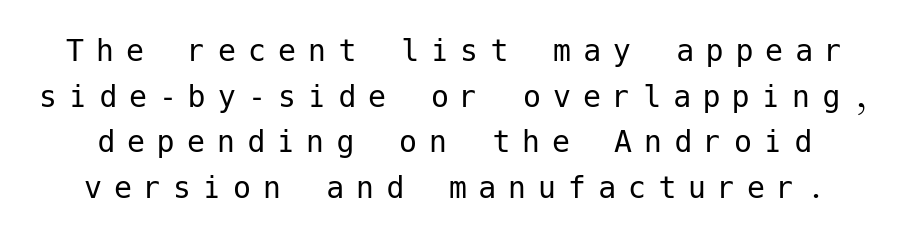
Quick note: interline space is typical. This is not heavy type; no bold has been used. Every character sits straight up, as roman type does. The passage shown has open, widely tracked lettering throughout.
